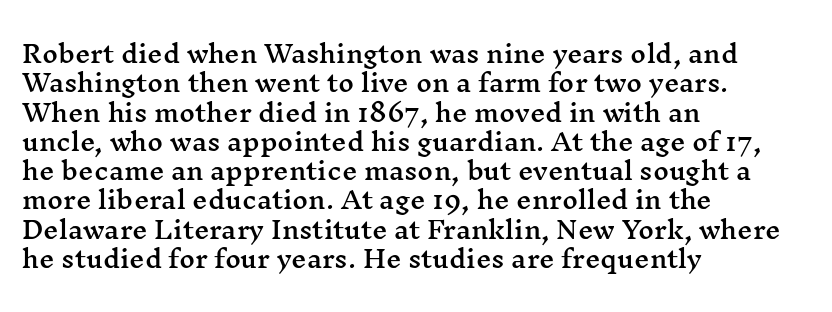
The lettering stays uniformly vertical, giving the passage a roman look. The letterforms sit shoulder to shoulder at normal distance. The setting favours the left margin, as ordinary paragraphs usually do. Decoration check: the copy has no underline.
